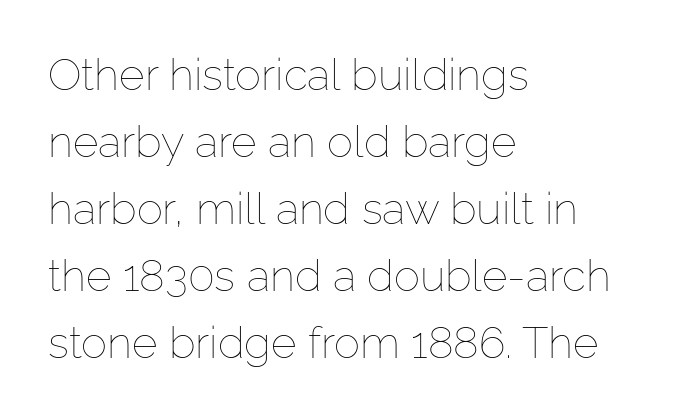
The image shows 44 px thin type, upright; set left-aligned, normal line spacing (1.52x), normal letter spacing, not underlined; low stroke contrast and a medium x-height.
